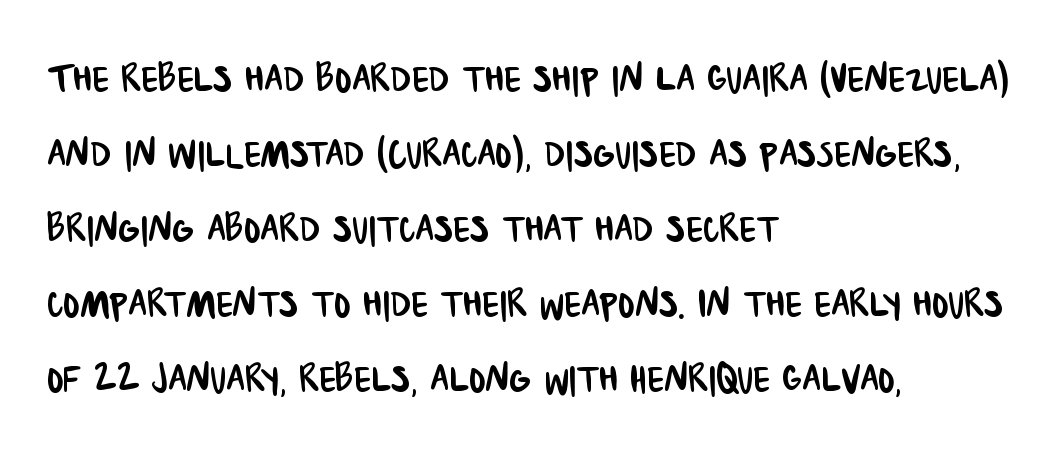
Q: Is the typeface a serif or a sans-serif typeface? A: Sans-serif.
Q: Is the text underlined? A: No.
Q: How is the paragraph aligned? A: Left-aligned.
Q: Is the spacing between letters normal or unusually wide? A: Normal.
Q: Is the spacing between lines tight, normal or loose? A: Normal.
Q: Width (condensed, normal, or wide)? A: Condensed.
Q: Stroke contrast? A: Low.
Q: x-height? A: Large.
Q: Monospaced? A: No.
